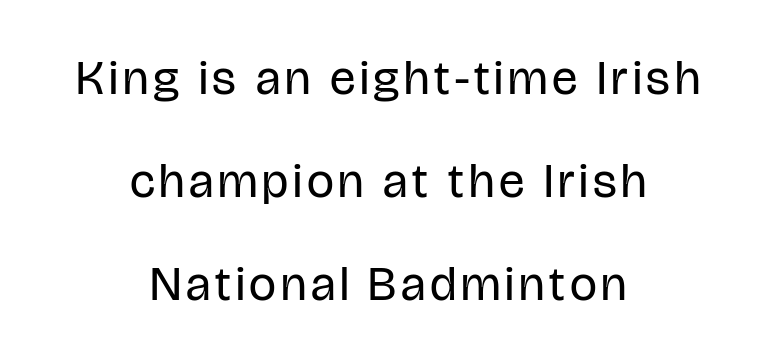
Q: Is the text bold? A: No.
Q: Is the text italic (slanted)? A: No, it is upright.
Q: Is the typeface a serif or a sans-serif typeface? A: Sans-serif.
Q: Is the text underlined? A: No.
Q: How is the paragraph aligned? A: Centered.
Q: Is the spacing between lines tight, normal or loose? A: Loose.
Q: Width (condensed, normal, or wide)? A: Condensed.
Q: Stroke contrast? A: Low.
Q: x-height? A: Large.
Q: Monospaced? A: No.
